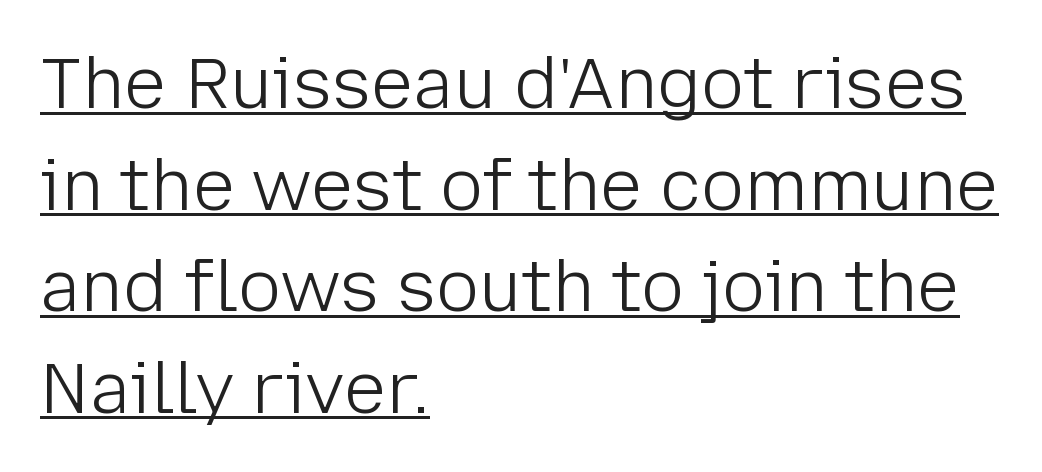
No chunkiness to these letters — they're not bold. The letters advance in unequal steps, a hallmark of proportional type. In terms of leading, this rendering sits right in the middle. What kind of face is this? One without serifs — a sans. Notice how the passage keeps a crisp vertical edge on the left only. The lettering is marked with a stroke running underneath it.
